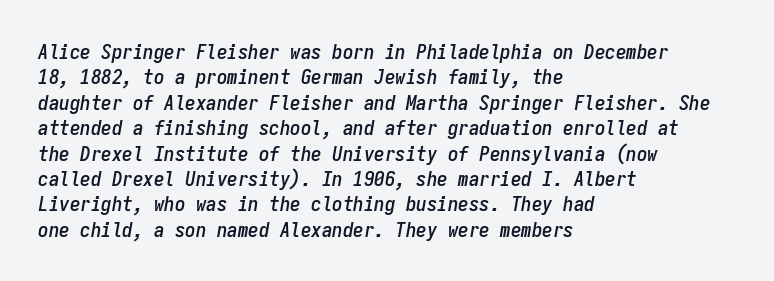
Q: Is the text italic (slanted)? A: Yes, it leans right by about 9 degrees.
Q: Is the text underlined? A: No.
Q: How is the paragraph aligned? A: Left-aligned.
Q: Is the spacing between letters normal or unusually wide? A: Normal.
